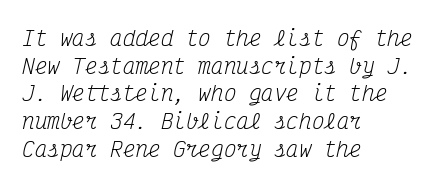
Q: Is the text bold? A: No.
Q: Is the text italic (slanted)? A: Yes, it leans right by about 12 degrees.
Q: Is the text underlined? A: No.
Q: How is the paragraph aligned? A: Left-aligned.
Q: Is the spacing between letters normal or unusually wide? A: Normal.
Q: Is the spacing between lines tight, normal or loose? A: Normal.
